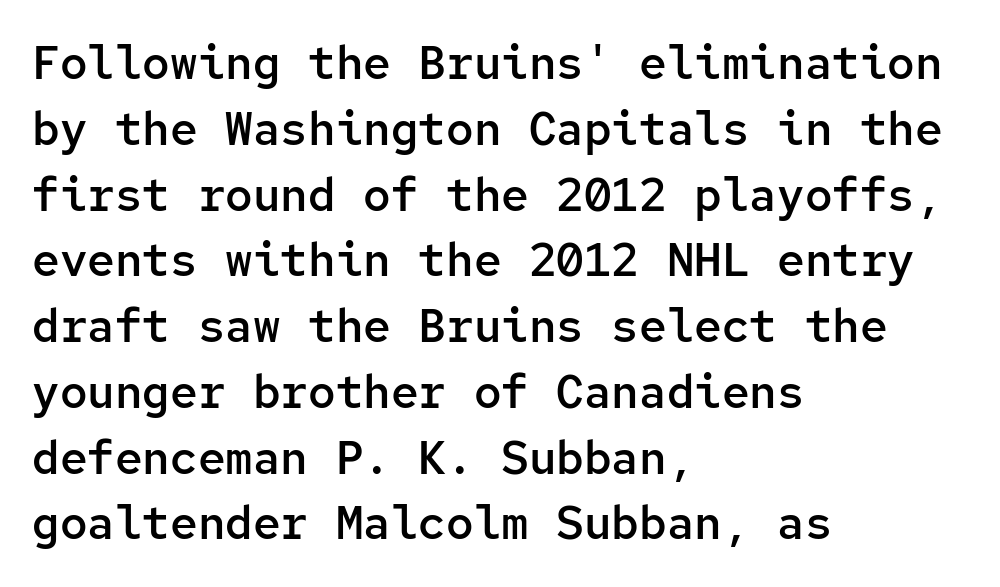
Q: Is the text bold? A: Semi-bold.
Q: Is the text italic (slanted)? A: No, it is upright.
Q: Is the typeface a serif or a sans-serif typeface? A: Sans-serif.
Q: Is the text underlined? A: No.
Q: How is the paragraph aligned? A: Left-aligned.
Q: Is the spacing between letters normal or unusually wide? A: Normal.
Q: Is the spacing between lines tight, normal or loose? A: Normal.
Q: Width (condensed, normal, or wide)? A: Normal.
Q: Stroke contrast? A: Low.
Q: x-height? A: Medium.
Q: Monospaced? A: Yes.
